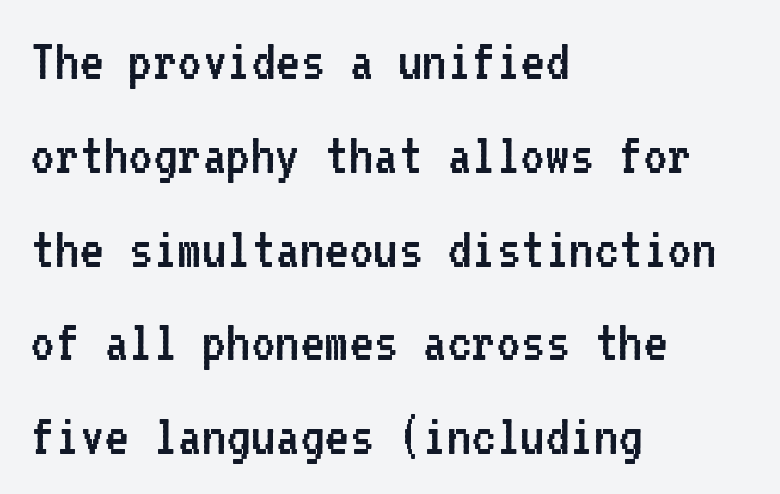
The passage shown is typeset with a sans-serif family. Baseline-to-baseline distance is the conventional proportion of letter height. Weight class: somewhere from thin through regular. A student would call this left alignment; a typographer would say flush left, rag right.
